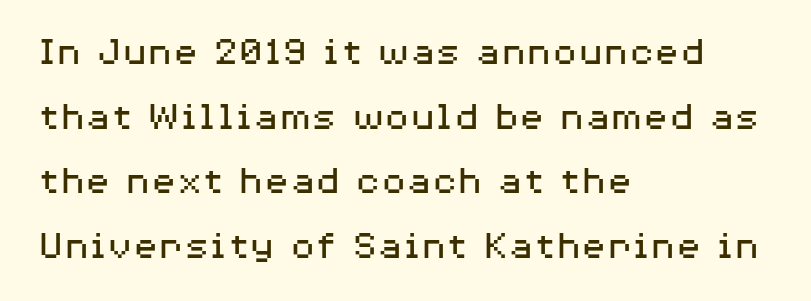
{"serif": "no", "italic": "no", "bold": "no", "weight": "regular", "width": "wide", "stroke_contrast": "medium", "x_height": "medium", "monospaced": "no", "underline": "no", "align": "left", "line_spacing": "normal", "line_spacing_ratio": 1.54, "letter_spacing": "normal", "letter_spacing_em": 0.0, "glyph_px": 42}
